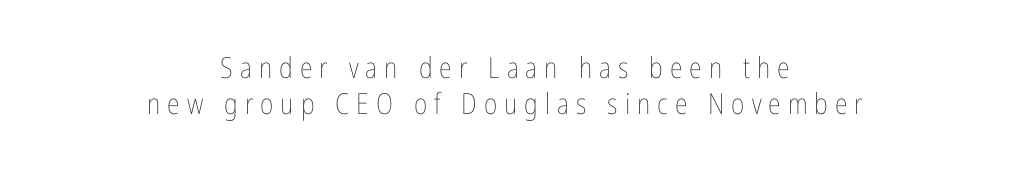
Q: Is the text bold? A: No.
Q: Is the text italic (slanted)? A: No, it is upright.
Q: Is the text underlined? A: No.
Q: How is the paragraph aligned? A: Centered.
Q: Is the spacing between letters normal or unusually wide? A: Unusually wide.
Q: Width (condensed, normal, or wide)? A: Condensed.
Q: Stroke contrast? A: Low.
Q: x-height? A: Medium.
Q: Monospaced? A: No.
